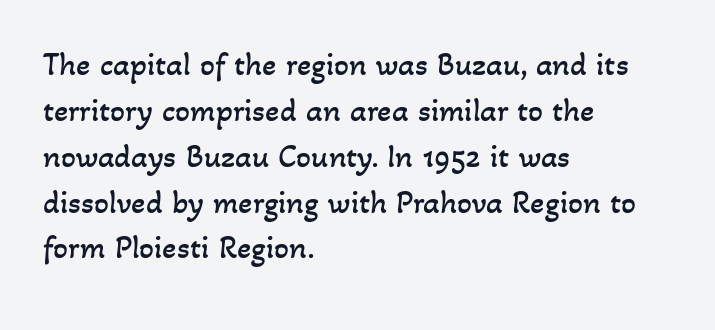
Q: Is the text bold? A: No.
Q: Is the text underlined? A: No.
Q: How is the paragraph aligned? A: Left-aligned.
Q: Is the spacing between letters normal or unusually wide? A: Normal.
Q: Is the spacing between lines tight, normal or loose? A: Normal.
Q: Width (condensed, normal, or wide)? A: Normal.
Q: Stroke contrast? A: Low.
Q: x-height? A: Small.
Q: Monospaced? A: No.
